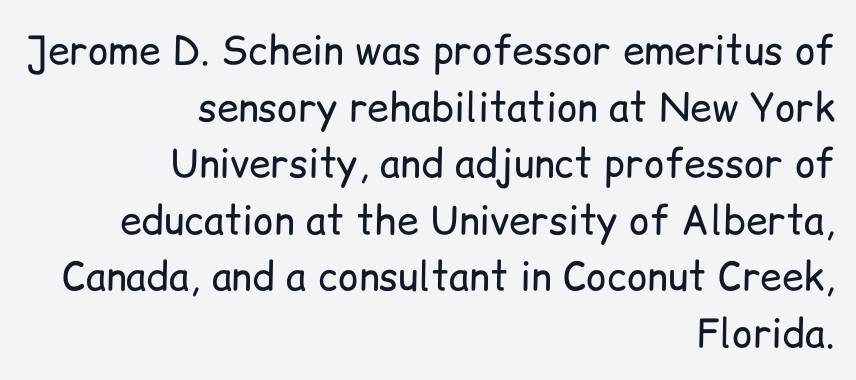
{"serif": "no", "italic": "no", "bold": "no", "weight": "regular", "width": "normal", "stroke_contrast": "low", "x_height": "medium", "monospaced": "no", "underline": "no", "align": "right", "line_spacing": "normal", "line_spacing_ratio": 1.45, "letter_spacing": "normal", "letter_spacing_em": 0.0, "glyph_px": 39}
